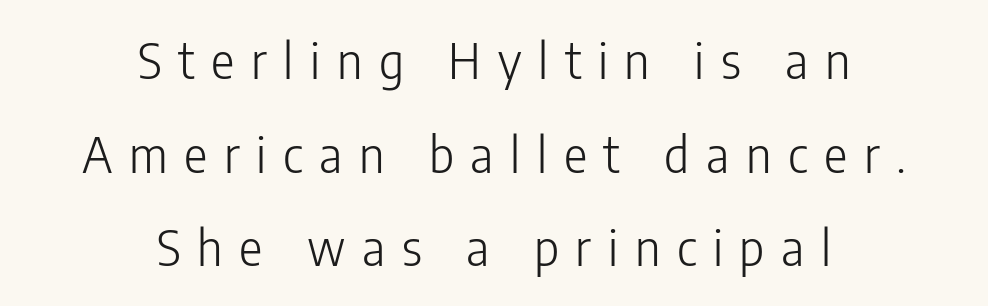
Q: Is the text bold? A: No.
Q: Is the text italic (slanted)? A: No, it is upright.
Q: Is the typeface a serif or a sans-serif typeface? A: Sans-serif.
Q: Is the text underlined? A: No.
Q: How is the paragraph aligned? A: Centered.
Q: Is the spacing between letters normal or unusually wide? A: Unusually wide.
Q: Is the spacing between lines tight, normal or loose? A: Loose.
Q: Width (condensed, normal, or wide)? A: Condensed.
Q: Stroke contrast? A: Low.
Q: x-height? A: Medium.
Q: Monospaced? A: No.
